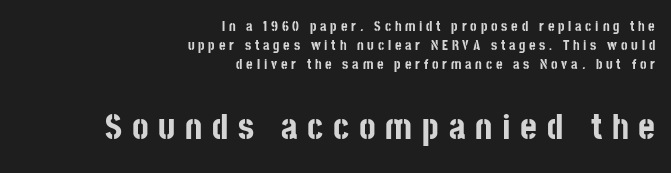
Q: Is the text bold? A: Yes.
Q: Is the text italic (slanted)? A: No, it is upright.
Q: Is the typeface a serif or a sans-serif typeface? A: Sans-serif.
Q: Is the text underlined? A: No.
Q: How is the paragraph aligned? A: Right-aligned.
Q: Is the spacing between letters normal or unusually wide? A: Unusually wide.
Q: Is the spacing between lines tight, normal or loose? A: Normal.
Q: Which block of text is set in a larger size, the first (top) or the second (bottom)? A: The second (bottom) one.
Q: Width (condensed, normal, or wide)? A: Condensed.
Q: Stroke contrast? A: Low.
Q: x-height? A: Large.
Q: Monospaced? A: No.
